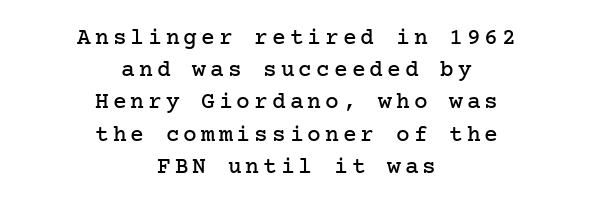
Q: Is the text italic (slanted)? A: No, it is upright.
Q: Is the text underlined? A: No.
Q: How is the paragraph aligned? A: Centered.
Q: Is the spacing between lines tight, normal or loose? A: Normal.
